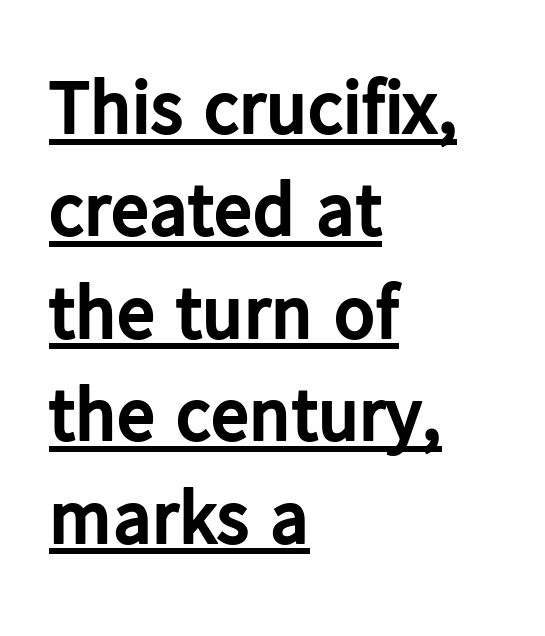
The font is running at its bold setting. Glance below the letters and you will spot a drawn line. Notice how descenders clear the ascenders below comfortably — that's standard leading. A sans-serif font was chosen for this passage. Does extra space separate the letters? No, they use regular spacing.
